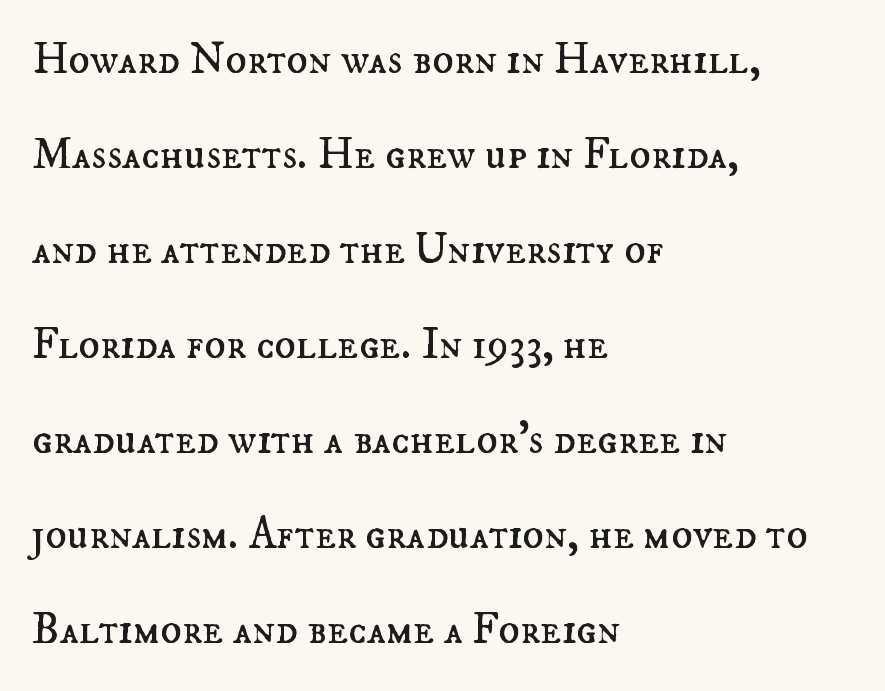
Leading: increased. The font sits on the lighter half of the weight spectrum, regular included. The space beneath each line is pristine and unruled. Left-aligned paragraph, ragged on the right. Note the varied advance widths — an 'i' is clearly narrower than an 'm'. The type is set solid horizontally, with unmodified tracking.
